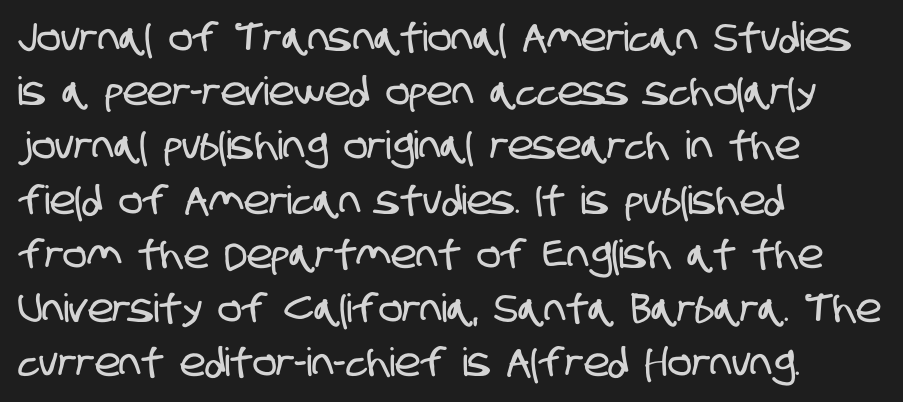
Q: Is the typeface a serif or a sans-serif typeface? A: Sans-serif.
Q: Is the text underlined? A: No.
Q: How is the paragraph aligned? A: Left-aligned.
Q: Is the spacing between letters normal or unusually wide? A: Normal.
Q: Is the spacing between lines tight, normal or loose? A: Normal.
Q: Width (condensed, normal, or wide)? A: Condensed.
Q: Stroke contrast? A: Low.
Q: x-height? A: Large.
Q: Monospaced? A: No.
